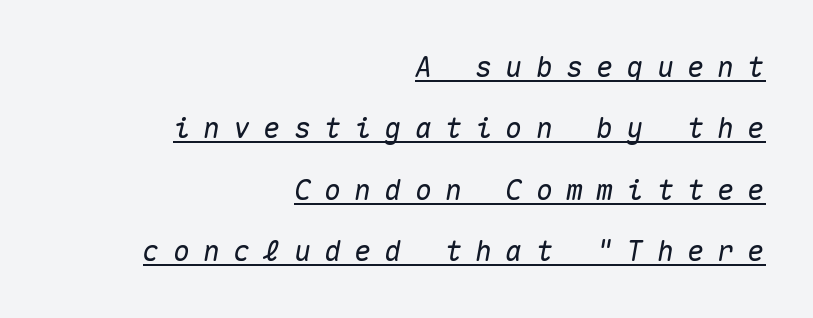
The image shows 28 px text type, italic (leaning right), monospaced; set right-aligned, loose line spacing (2.19x), unusually wide letter spacing (+0.48 em), underlined; medium stroke contrast and a medium x-height.
